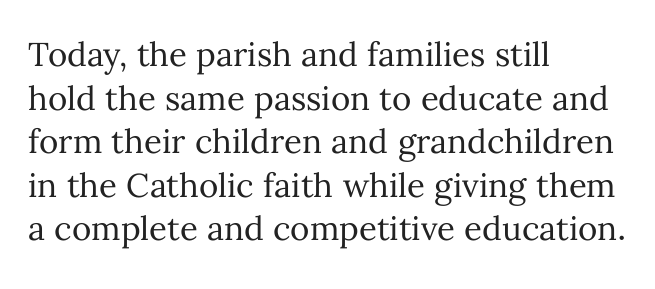
The image shows 33 px regular-weight type, upright; set left-aligned, normal line spacing (1.32x), normal letter spacing, not underlined; medium stroke contrast and a medium x-height.
